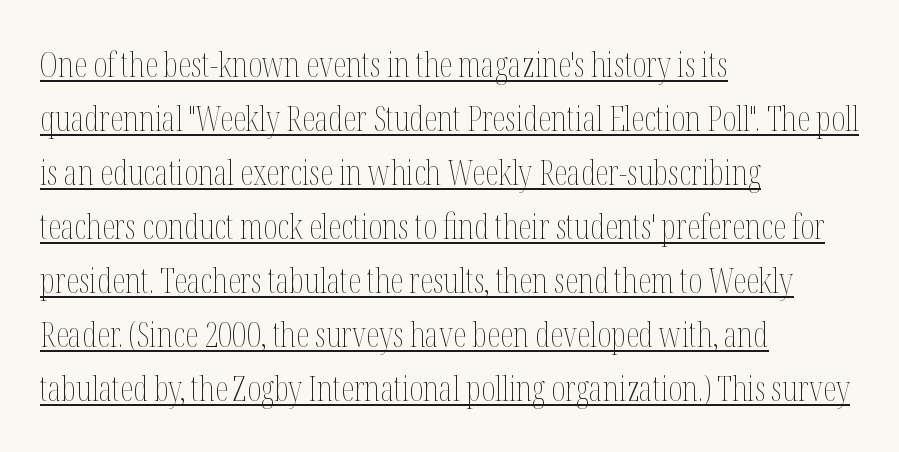
The image shows 34 px thin, condensed type, upright; set left-aligned, normal line spacing (1.59x), normal letter spacing, underlined; medium stroke contrast and a medium x-height.
